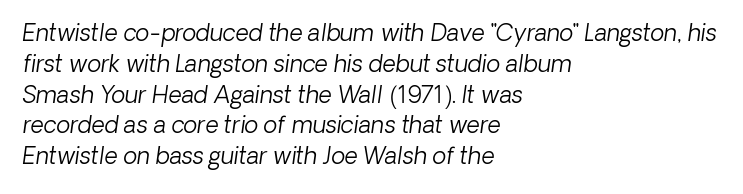
The image shows 23 px text type, italic (leaning right); set left-aligned, normal line spacing (1.34x), normal letter spacing, not underlined.
